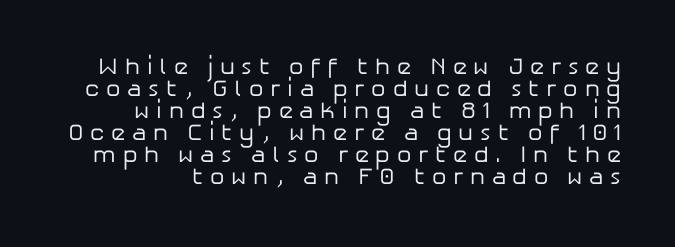
{"italic": "no", "bold": "no", "underline": "no", "line_spacing": "tight", "line_spacing_ratio": 0.96, "letter_spacing": "wide", "letter_spacing_em": 0.29, "glyph_px": 23}
